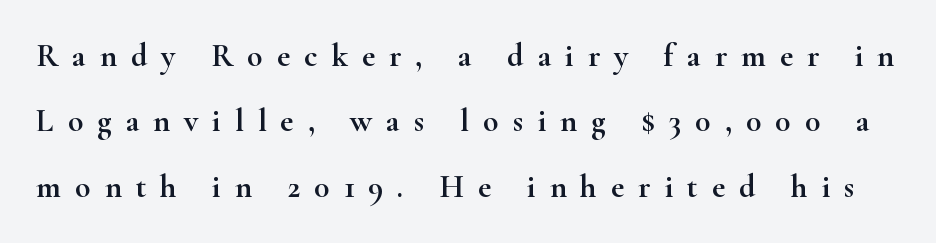
It's the straight-up-and-down kind of type. Students, note that the glyphs here are deliberately spaced far apart. Think of a printed novel: that variable character pitch is what you see here. Does the leading feel generous? Absolutely, it's lavish.
